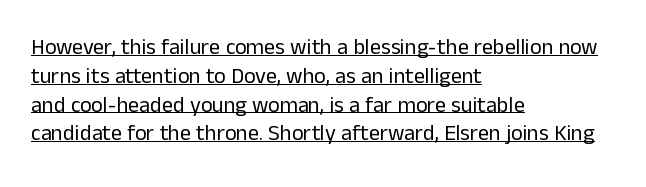
Q: Is the text bold? A: No.
Q: Is the text italic (slanted)? A: No, it is upright.
Q: Is the text underlined? A: Yes.
Q: How is the paragraph aligned? A: Left-aligned.
Q: Is the spacing between letters normal or unusually wide? A: Normal.
Q: Is the spacing between lines tight, normal or loose? A: Normal.
